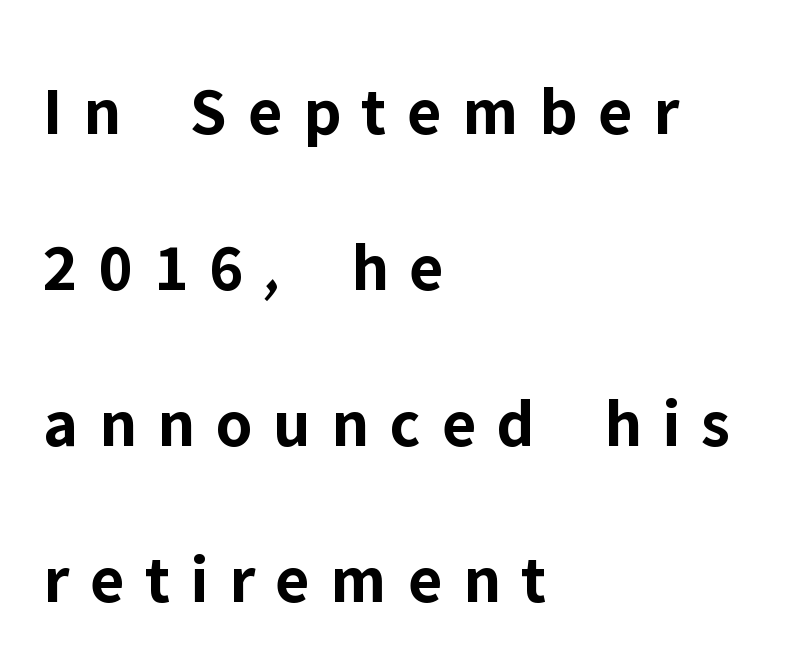
Caption: expanded tracking, letters set apart. What's the leading like? Stretched, with rows far apart. On the weight axis this lands at bold, roughly 700. These lines are composed in type without serifs. The text block is weighted toward the left margin, trailing off unevenly rightward. Clear beneath every line of the passage.
